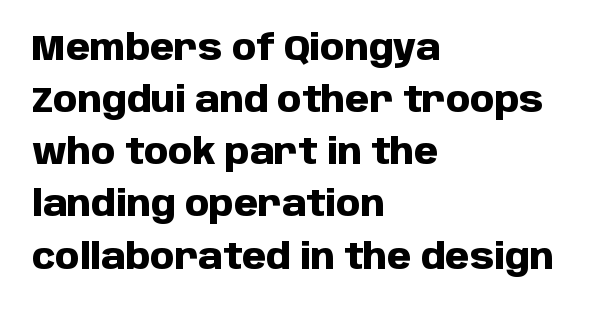
Q: Is the text bold? A: Yes.
Q: Is the text italic (slanted)? A: No, it is upright.
Q: Is the typeface a serif or a sans-serif typeface? A: Sans-serif.
Q: Is the text underlined? A: No.
Q: How is the paragraph aligned? A: Left-aligned.
Q: Is the spacing between letters normal or unusually wide? A: Normal.
Q: Is the spacing between lines tight, normal or loose? A: Normal.
Q: Width (condensed, normal, or wide)? A: Normal.
Q: Stroke contrast? A: Low.
Q: x-height? A: Large.
Q: Monospaced? A: No.
